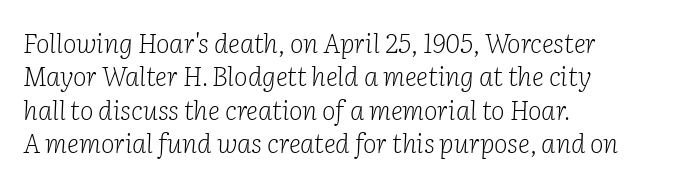
Q: Is the text bold? A: No.
Q: Is the text italic (slanted)? A: Yes, it leans right by about 2 degrees.
Q: Is the text underlined? A: No.
Q: How is the paragraph aligned? A: Left-aligned.
Q: Is the spacing between letters normal or unusually wide? A: Normal.
Q: Is the spacing between lines tight, normal or loose? A: Normal.
